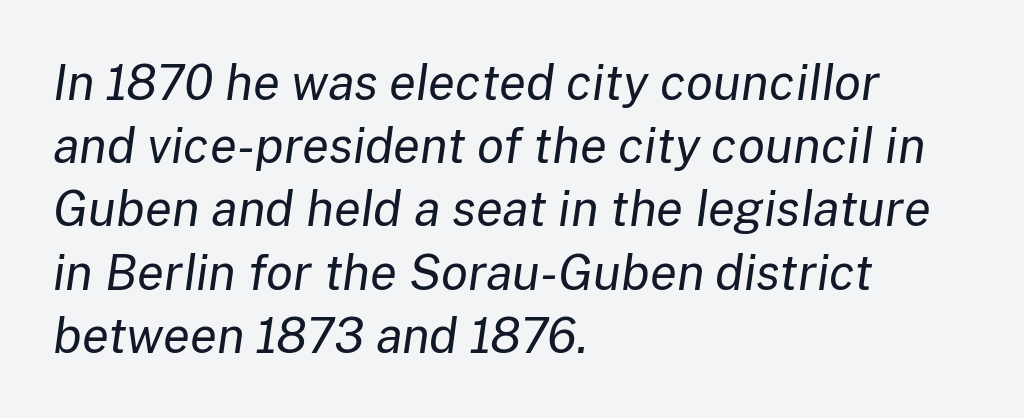
Q: Is the text bold? A: No.
Q: Is the text italic (slanted)? A: Yes, it leans right by about 8 degrees.
Q: Is the text underlined? A: No.
Q: How is the paragraph aligned? A: Left-aligned.
Q: Is the spacing between letters normal or unusually wide? A: Normal.
Q: Is the spacing between lines tight, normal or loose? A: Normal.
Q: Width (condensed, normal, or wide)? A: Normal.
Q: Stroke contrast? A: Low.
Q: x-height? A: Medium.
Q: Monospaced? A: No.
